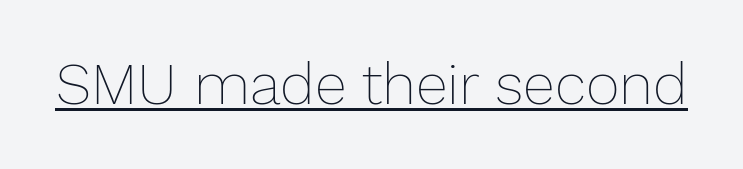
{"italic": "no", "bold": "no", "weight": "thin", "width": "normal", "stroke_contrast": "low", "x_height": "medium", "monospaced": "no", "underline": "yes", "letter_spacing": "normal", "letter_spacing_em": 0.0, "glyph_px": 58}
